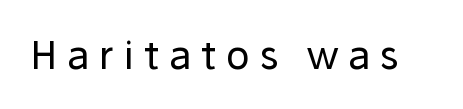
The image shows 39 px regular-weight sans-serif type, upright; set unusually wide letter spacing (+0.25 em), not underlined; low stroke contrast and a medium x-height.
